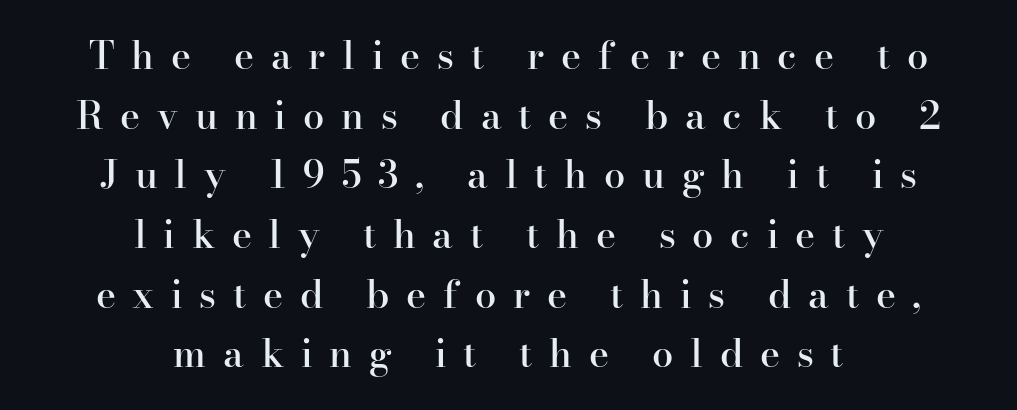
Q: Is the text bold? A: Semi-bold.
Q: Is the text italic (slanted)? A: No, it is upright.
Q: Is the typeface a serif or a sans-serif typeface? A: Serif.
Q: Is the text underlined? A: No.
Q: How is the paragraph aligned? A: Centered.
Q: Is the spacing between letters normal or unusually wide? A: Unusually wide.
Q: Is the spacing between lines tight, normal or loose? A: Normal.
Q: Width (condensed, normal, or wide)? A: Normal.
Q: Stroke contrast? A: High.
Q: x-height? A: Small.
Q: Monospaced? A: No.
